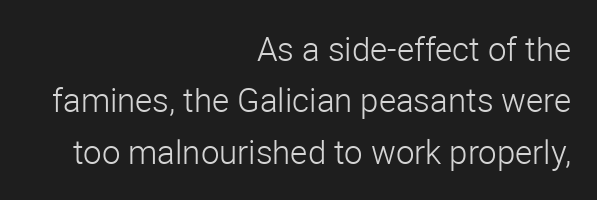
The face used here is proportionally spaced, like ordinary book or web type. Vertical spacing — default. You can tell it's not italic because the verticals are truly vertical. Caption: multi-line text, flush right, ragged left. The face looks like a standard text weight, possibly lighter.
